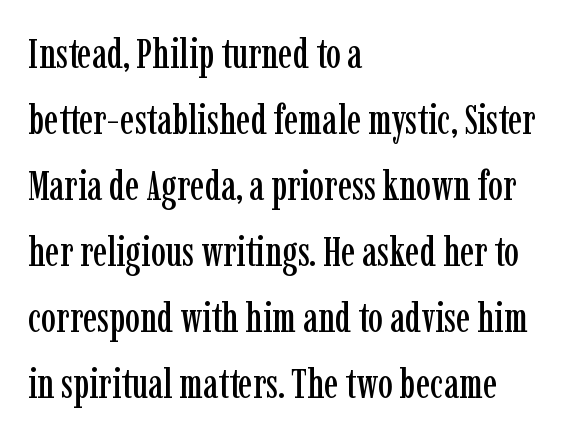
{"serif": "yes", "italic": "no", "width": "condensed", "stroke_contrast": "low", "x_height": "medium", "monospaced": "no", "underline": "no", "align": "left", "line_spacing": "normal", "line_spacing_ratio": 1.57, "letter_spacing": "normal", "letter_spacing_em": 0.0, "glyph_px": 42}
